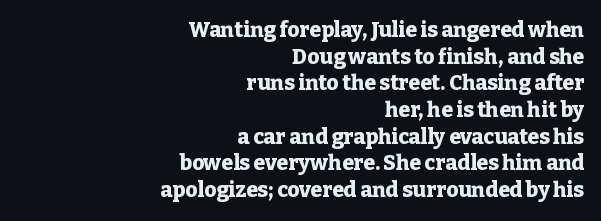
The image shows 21 px bold type, upright; set right-aligned, normal line spacing (1.27x), normal letter spacing, not underlined.
